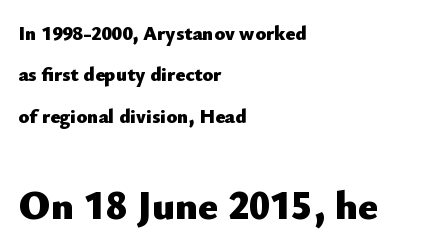
The image shows 41 px heavy sans-serif type, upright; set left-aligned, loose line spacing (2.07x), normal letter spacing, not underlined; the second (bottom) block is 2.05x larger; low stroke contrast and a small x-height.
